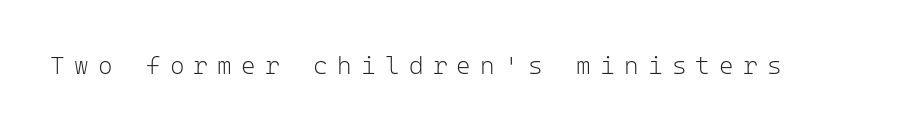
Q: Is the text bold? A: No.
Q: Is the text italic (slanted)? A: No, it is upright.
Q: Is the text underlined? A: No.
Q: Is the spacing between letters normal or unusually wide? A: Unusually wide.
